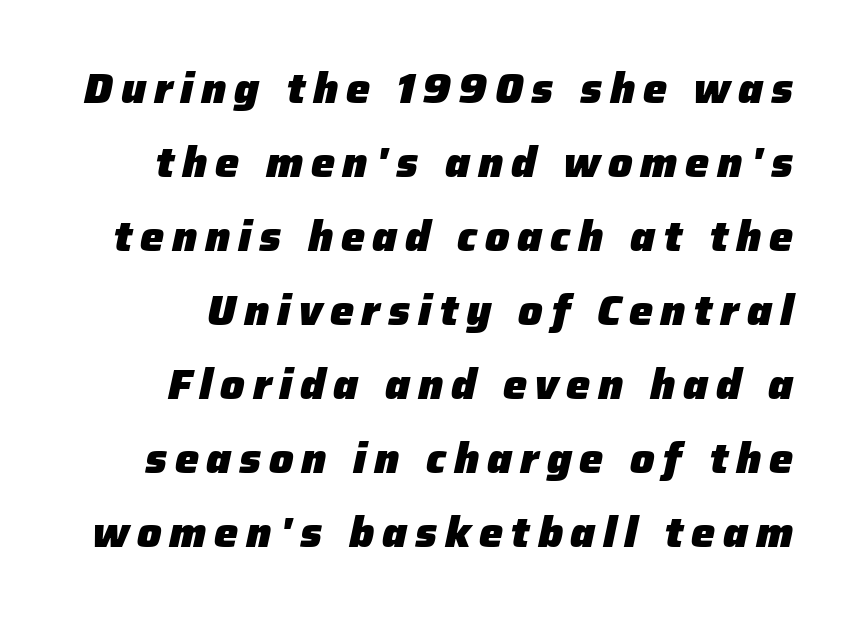
Q: Is the text bold? A: Yes.
Q: Is the text italic (slanted)? A: Yes, it leans right by about 12 degrees.
Q: Is the text underlined? A: No.
Q: How is the paragraph aligned? A: Right-aligned.
Q: Width (condensed, normal, or wide)? A: Normal.
Q: Stroke contrast? A: Low.
Q: x-height? A: Medium.
Q: Monospaced? A: No.
